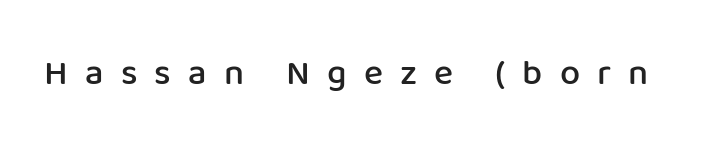
The image shows 36 px semibold sans-serif type, upright; set unusually wide letter spacing (+0.48 em), not underlined; low stroke contrast and a medium x-height.
